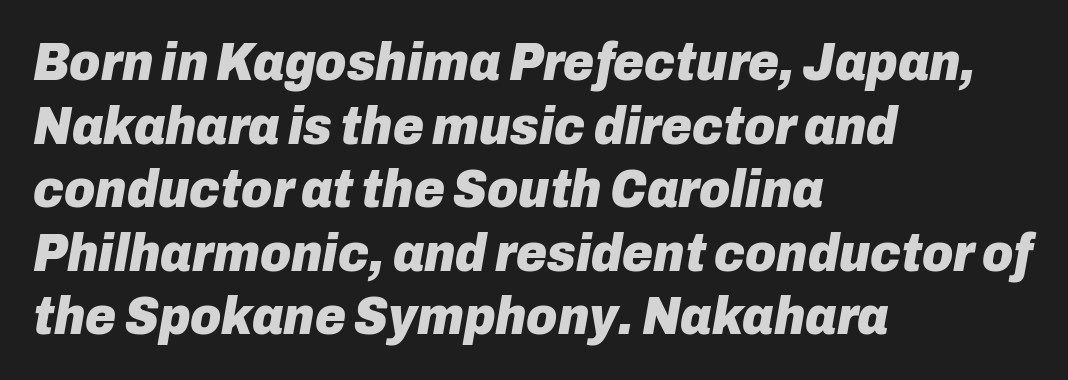
The image shows 53 px heavy type, italic (leaning right); set left-aligned, line spacing 1.2x, normal letter spacing, not underlined; low stroke contrast and a medium x-height.
